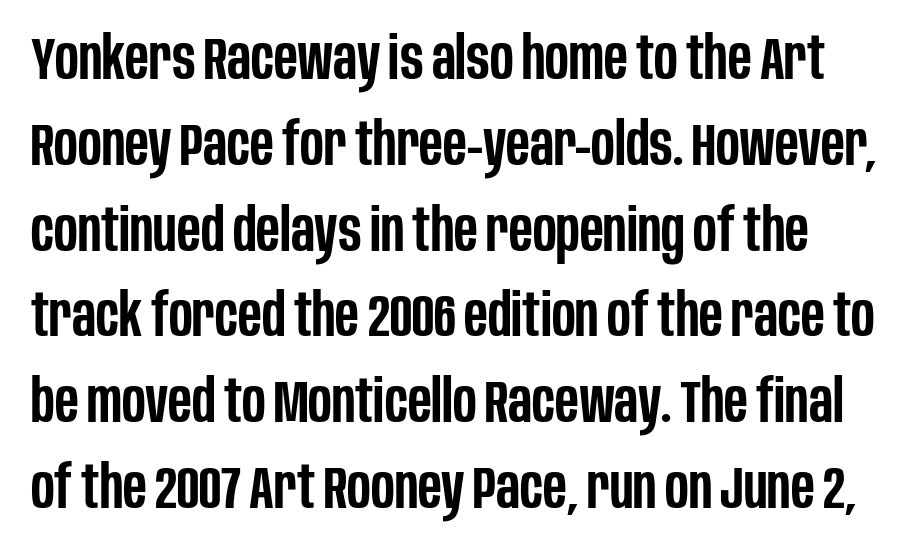
The image shows 60 px semibold, condensed sans-serif type, upright; set normal line spacing (1.43x), normal letter spacing, not underlined; low stroke contrast and a large x-height.
